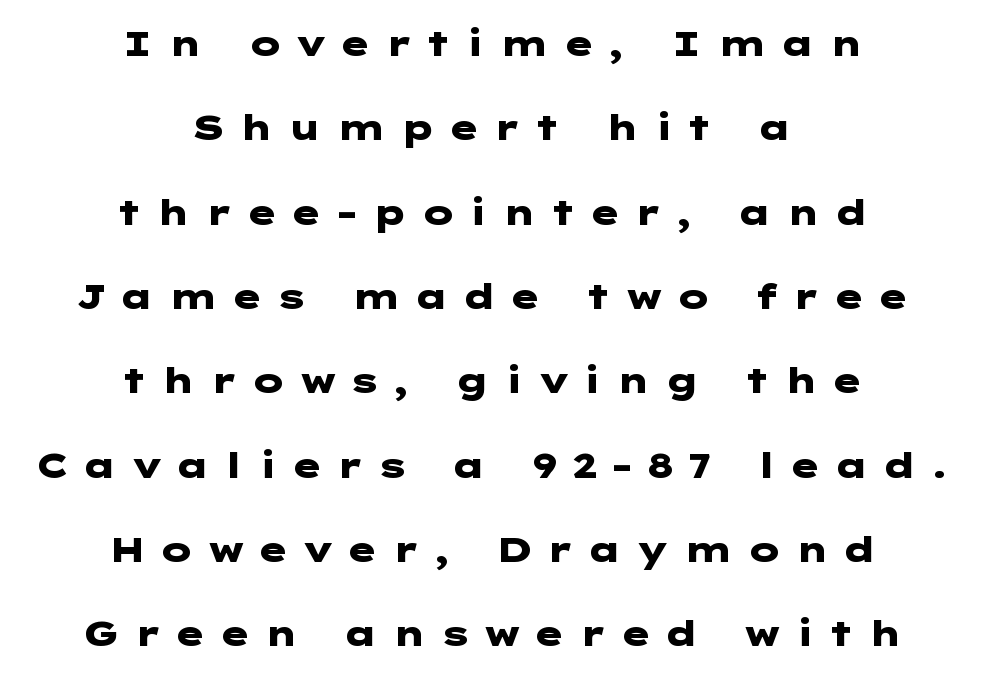
{"serif": "no", "italic": "no", "bold": "yes", "weight": "heavy", "width": "wide", "stroke_contrast": "low", "x_height": "medium", "underline": "no", "align": "center", "line_spacing": "loose", "line_spacing_ratio": 2.41, "letter_spacing": "wide", "letter_spacing_em": 0.34, "glyph_px": 35}
